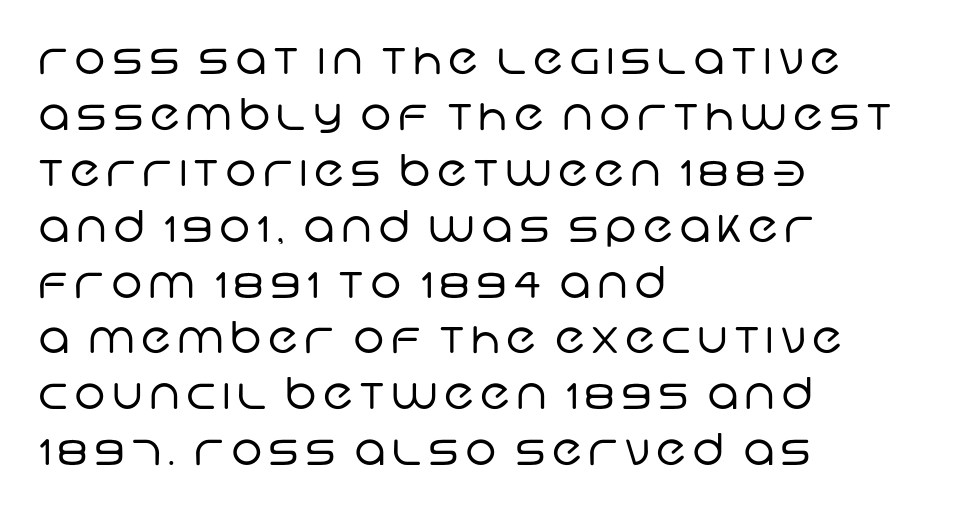
Q: Is the text bold? A: No.
Q: Is the typeface a serif or a sans-serif typeface? A: Sans-serif.
Q: Is the text underlined? A: No.
Q: How is the paragraph aligned? A: Left-aligned.
Q: Is the spacing between lines tight, normal or loose? A: Normal.
Q: Width (condensed, normal, or wide)? A: Normal.
Q: Stroke contrast? A: Low.
Q: x-height? A: Large.
Q: Monospaced? A: No.
